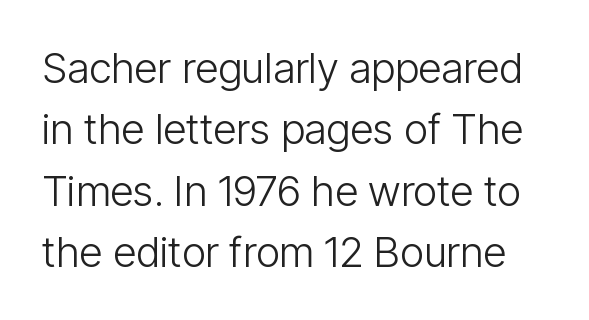
The rendering uses natural spacing where letterforms have individual widths. The gap between lines stays unmarked. Notice how descenders clear the ascenders below comfortably — that's standard leading. It's the straight-up-and-down kind of type. No extra tracking has been applied to these lines. Weight: in the light-to-regular range.
